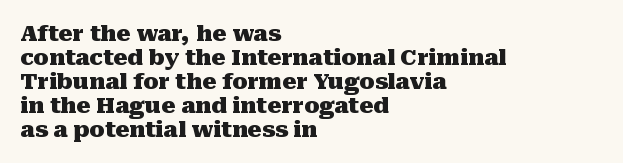
{"italic": "no", "bold": "yes", "underline": "no", "align": "left", "line_spacing": "tight", "line_spacing_ratio": 1.09, "letter_spacing": "normal", "letter_spacing_em": 0.0, "glyph_px": 22}
